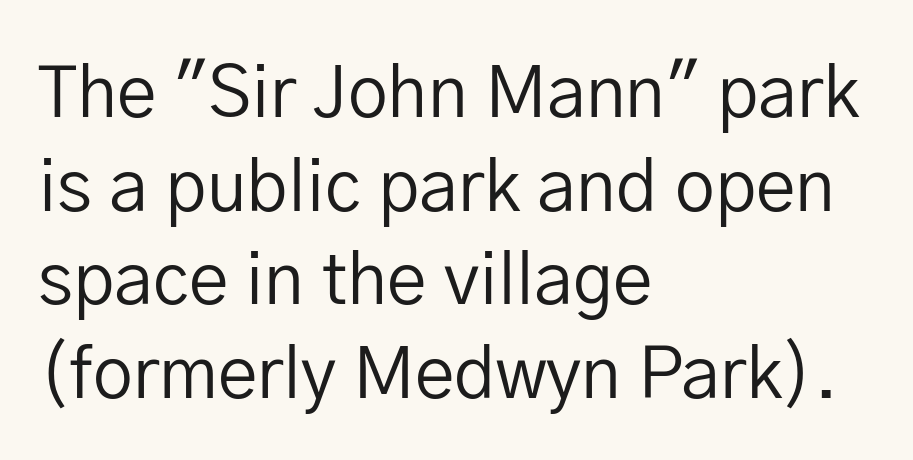
The image shows 71 px regular-weight sans-serif type, upright; set left-aligned, normal line spacing (1.32x), normal letter spacing, not underlined; low stroke contrast and a medium x-height.
